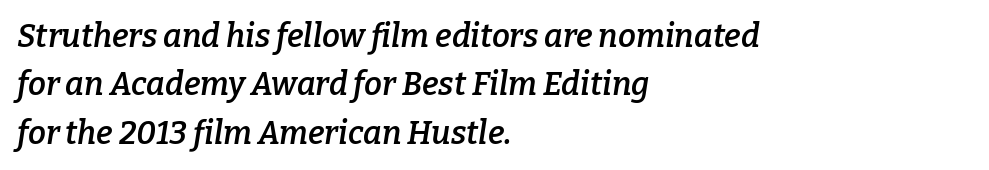
{"serif": "yes", "italic": "yes", "lean": "right", "slant_degrees": 9, "bold": "semi", "weight": "semibold", "width": "normal", "stroke_contrast": "low", "x_height": "medium", "monospaced": "no", "underline": "no", "align": "left", "line_spacing": "normal", "line_spacing_ratio": 1.51, "letter_spacing": "normal", "letter_spacing_em": 0.0, "glyph_px": 32}
